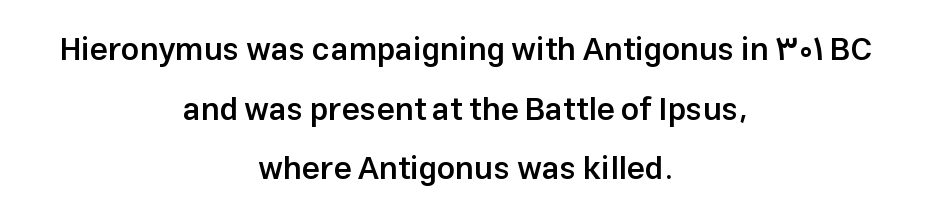
{"serif": "no", "italic": "no", "bold": "semi", "weight": "semibold", "width": "normal", "stroke_contrast": "low", "x_height": "medium", "monospaced": "no", "underline": "no", "align": "center", "line_spacing_ratio": 1.86, "letter_spacing": "normal", "letter_spacing_em": 0.0, "glyph_px": 32}
